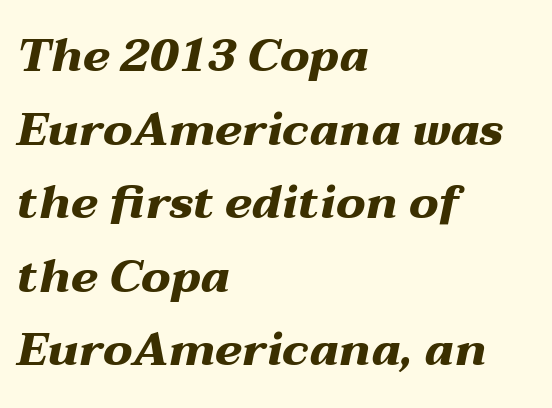
Q: Is the text bold? A: Yes.
Q: Is the text italic (slanted)? A: Yes, it leans right by about 12 degrees.
Q: Is the text underlined? A: No.
Q: How is the paragraph aligned? A: Left-aligned.
Q: Is the spacing between letters normal or unusually wide? A: Normal.
Q: Is the spacing between lines tight, normal or loose? A: Normal.
Q: Width (condensed, normal, or wide)? A: Wide.
Q: Stroke contrast? A: Medium.
Q: x-height? A: Medium.
Q: Monospaced? A: No.
